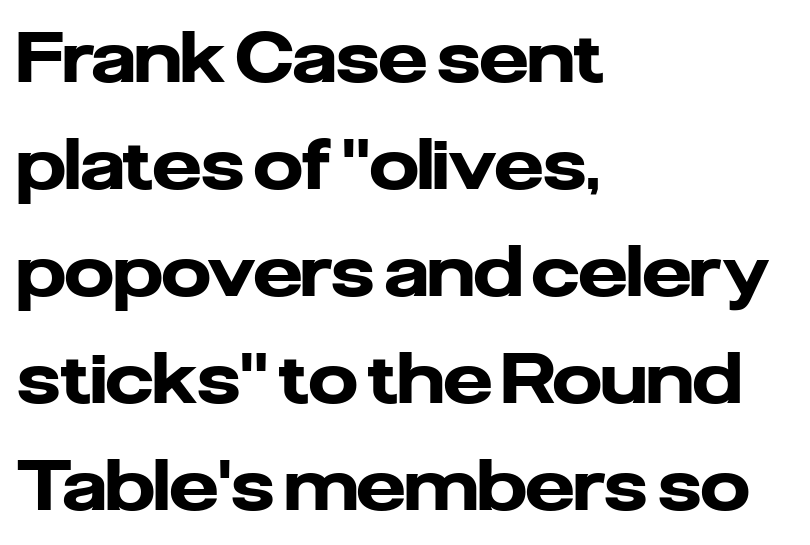
Q: Is the text bold? A: Yes.
Q: Is the text italic (slanted)? A: No, it is upright.
Q: Is the typeface a serif or a sans-serif typeface? A: Sans-serif.
Q: Is the text underlined? A: No.
Q: How is the paragraph aligned? A: Left-aligned.
Q: Is the spacing between letters normal or unusually wide? A: Normal.
Q: Is the spacing between lines tight, normal or loose? A: Normal.
Q: Width (condensed, normal, or wide)? A: Normal.
Q: Stroke contrast? A: Low.
Q: x-height? A: Medium.
Q: Monospaced? A: No.
